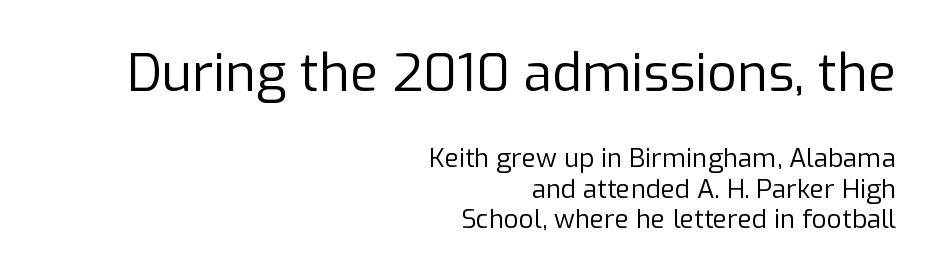
Leftover space on each line is placed entirely before the opening word. Nobody drew a line under any word here. The passage shown is typed in a proportional face where columns would drift. In terms of posture, this sample is upright. Bigger letters appear in the top chunk; the bottom chunk is reduced. You could call the tracking neutral — neither tight nor loose.
